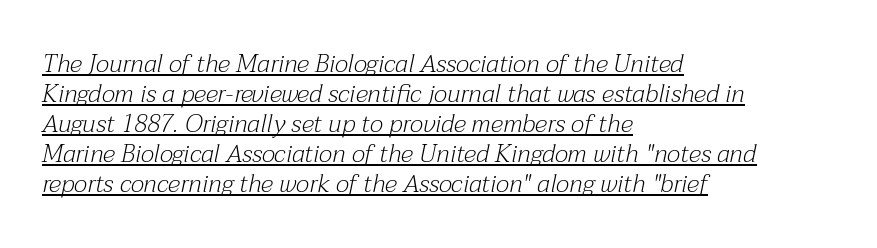
The image shows 25 px text type, italic (leaning right); set left-aligned, line spacing 1.2x, normal letter spacing, underlined.
